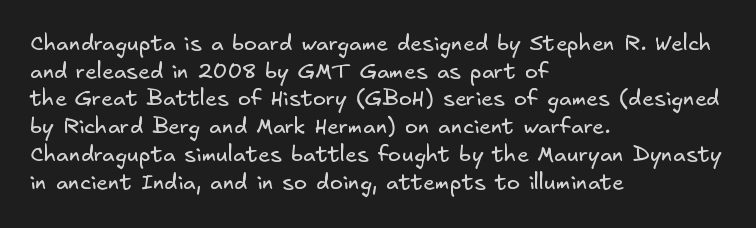
The paragraph has a hard left edge and a soft right edge. The face used here is rendered with its standard letterfit. Heaviness? Minimal to ordinary, like unemphasized prose. The foot of each line stays bare and open.
